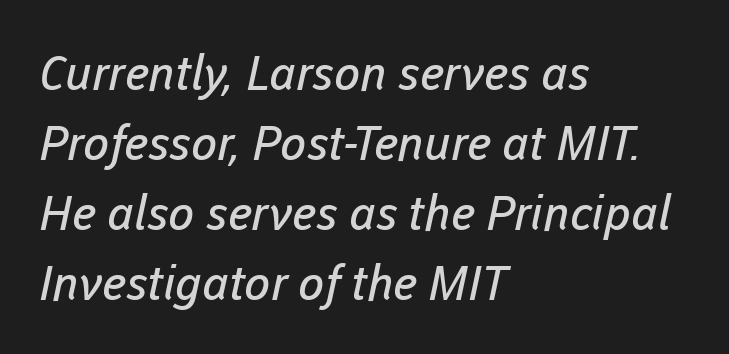
No chunkiness to these letters — they're not bold. A clean baseline with only descenders dipping below it. There is no visible air inserted between adjacent glyphs. How would I describe the line gaps? Plain and ordinary. The rendering uses natural spacing where letterforms have individual widths.
